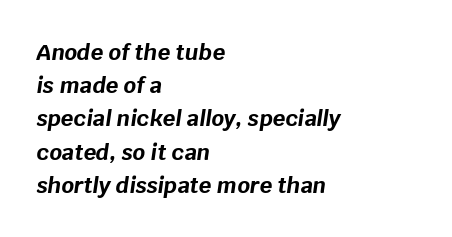
{"italic": "yes", "lean": "right", "slant_degrees": 8, "bold": "yes", "underline": "no", "align": "left", "line_spacing": "normal", "line_spacing_ratio": 1.51, "letter_spacing": "normal", "letter_spacing_em": 0.0, "glyph_px": 22}
